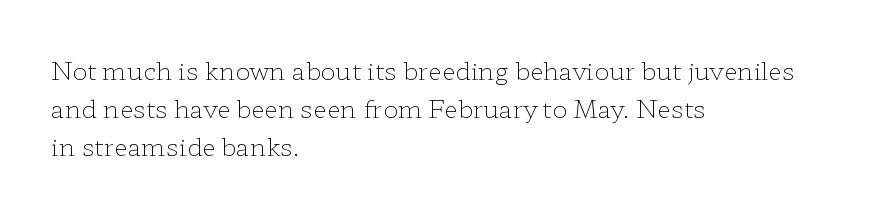
{"italic": "no", "bold": "no", "underline": "no", "align": "left", "line_spacing": "normal", "line_spacing_ratio": 1.53, "letter_spacing": "normal", "letter_spacing_em": 0.0, "glyph_px": 25}
